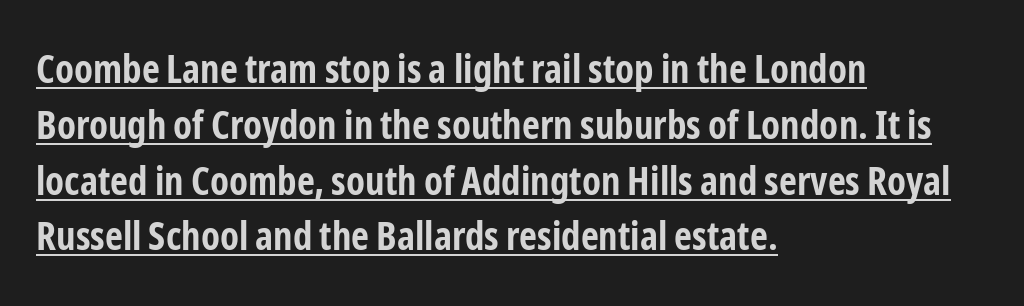
{"serif": "no", "italic": "no", "bold": "yes", "weight": "bold", "width": "condensed", "stroke_contrast": "low", "x_height": "medium", "monospaced": "no", "underline": "yes", "align": "left", "line_spacing": "normal", "line_spacing_ratio": 1.43, "letter_spacing": "normal", "letter_spacing_em": 0.0, "glyph_px": 39}
